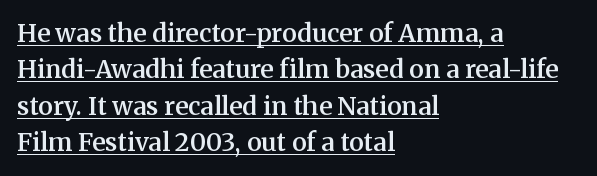
The image shows 25 px text type, upright; set left-aligned, normal line spacing (1.46x), normal letter spacing, underlined.
